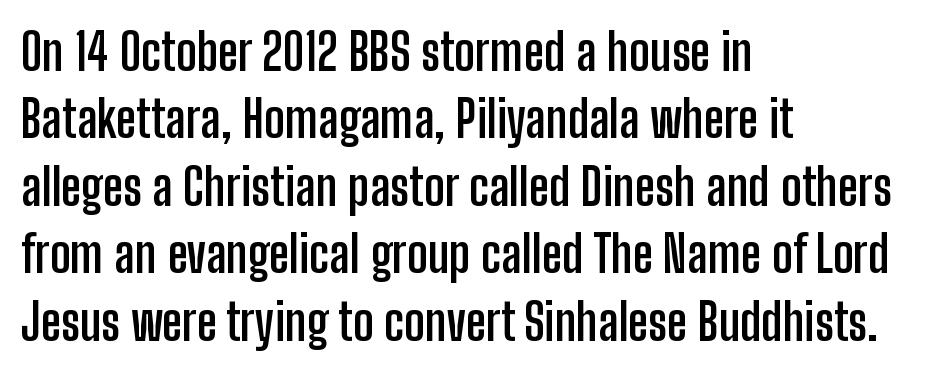
{"serif": "no", "italic": "no", "bold": "yes", "weight": "semibold", "width": "condensed", "stroke_contrast": "low", "x_height": "medium", "monospaced": "no", "underline": "no", "align": "left", "line_spacing": "normal", "line_spacing_ratio": 1.35, "letter_spacing": "normal", "letter_spacing_em": 0.0, "glyph_px": 50}
